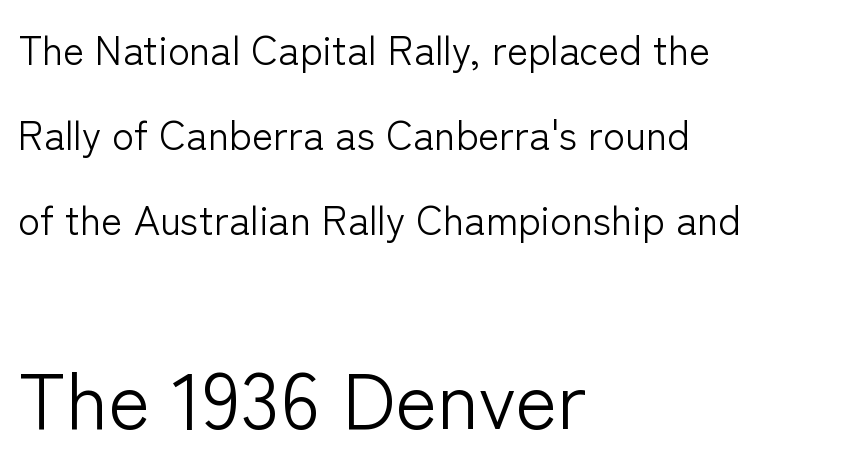
{"serif": "no", "italic": "no", "bold": "no", "weight": "light", "width": "normal", "stroke_contrast": "low", "x_height": "medium", "monospaced": "no", "underline": "no", "align": "left", "line_spacing": "loose", "line_spacing_ratio": 2.12, "letter_spacing": "normal", "letter_spacing_em": 0.0, "larger_block": "second", "size_ratio": 2.0, "glyph_px": 80}
